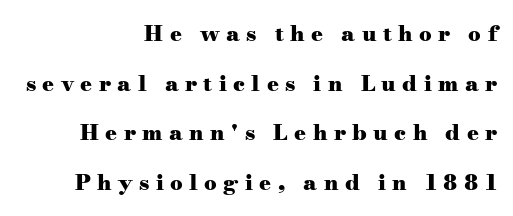
What stands out about the letter spacing? Its width — letters are far apart. In terms of posture, this sample is upright. Regarding leading, the lines here are spaced well apart. The words here are not underlined.
